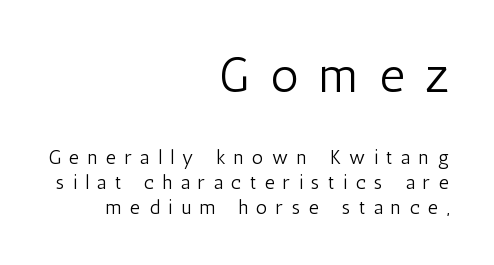
The image shows 49 px light, condensed sans-serif type, upright; set right-aligned, line spacing 1.24x, unusually wide letter spacing (+0.42 em), not underlined; the first (top) block is 2.45x larger; low stroke contrast and a medium x-height.
